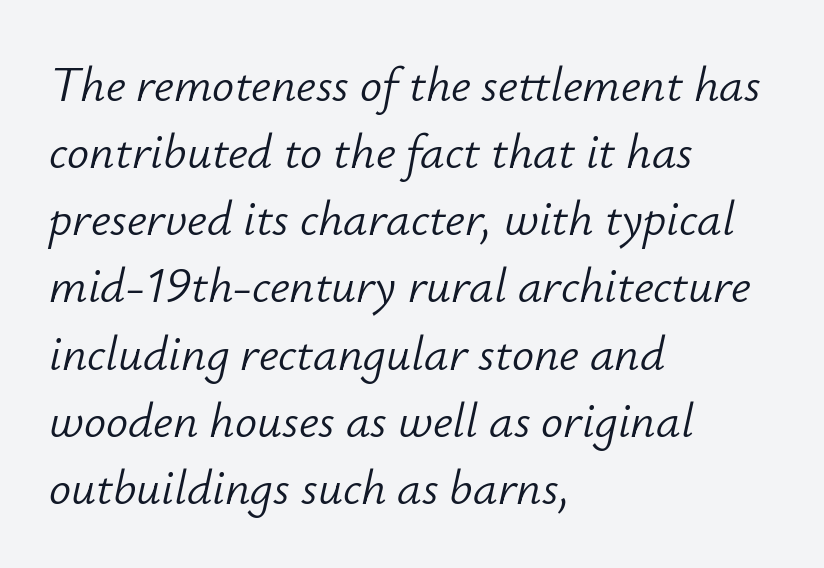
Q: Is the text bold? A: No.
Q: Is the text italic (slanted)? A: Yes, it leans right by about 12 degrees.
Q: Is the text underlined? A: No.
Q: How is the paragraph aligned? A: Left-aligned.
Q: Is the spacing between letters normal or unusually wide? A: Normal.
Q: Is the spacing between lines tight, normal or loose? A: Normal.
Q: Width (condensed, normal, or wide)? A: Normal.
Q: Stroke contrast? A: Low.
Q: x-height? A: Small.
Q: Monospaced? A: No.
